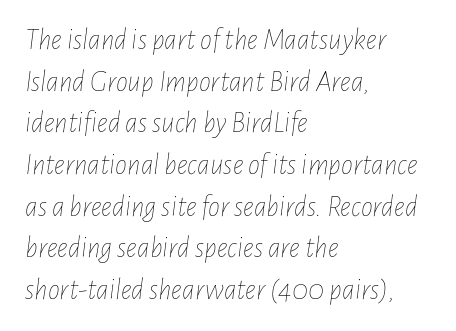
The image shows 30 px thin, condensed type, italic (leaning right); set left-aligned, normal line spacing (1.39x), normal letter spacing, not underlined; low stroke contrast and a medium x-height.
